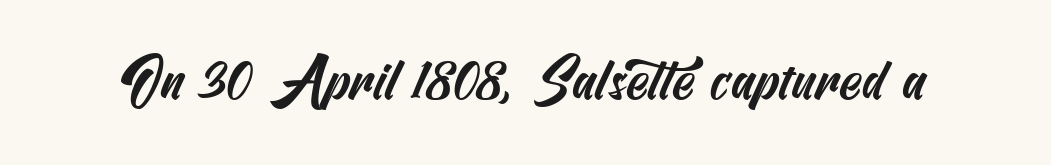
The image shows 57 px condensed sans-serif type; set normal letter spacing, not underlined; medium stroke contrast and a small x-height.
